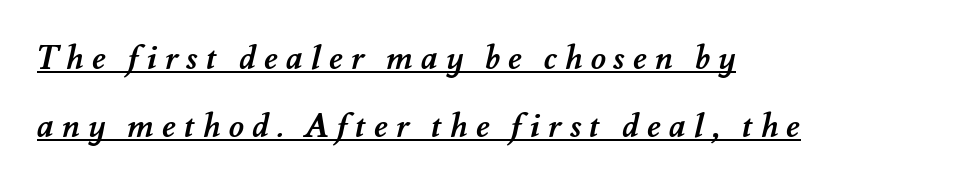
In designer terms, the underline attribute is active on this setting. Proportional: the letters do not fall into vertical columns. How would I describe the line gaps? Wide and relaxed. Observe the wide spacing: letters keep a clear distance from each other. Does the weight exceed regular? Yes, all the way to bold.
